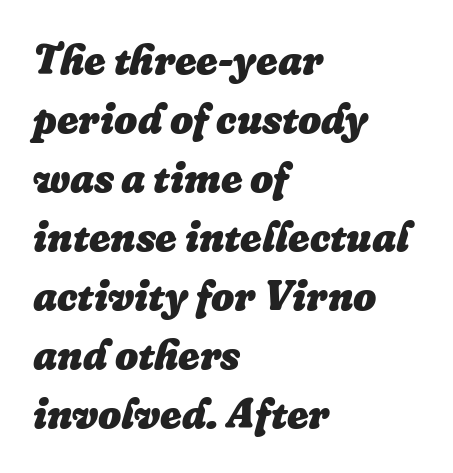
{"italic": "yes", "lean": "right", "slant_degrees": 16, "bold": "yes", "weight": "heavy", "width": "normal", "stroke_contrast": "low", "x_height": "medium", "monospaced": "no", "underline": "no", "align": "left", "line_spacing": "normal", "line_spacing_ratio": 1.44, "letter_spacing": "normal", "letter_spacing_em": 0.0, "glyph_px": 41}
